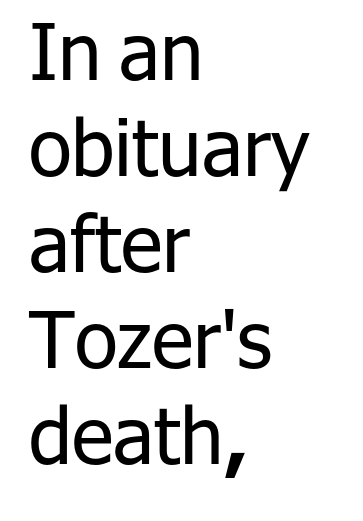
The image shows 78 px regular-weight sans-serif type, upright; set left-aligned, line spacing 1.23x, normal letter spacing, not underlined; low stroke contrast and a medium x-height.
